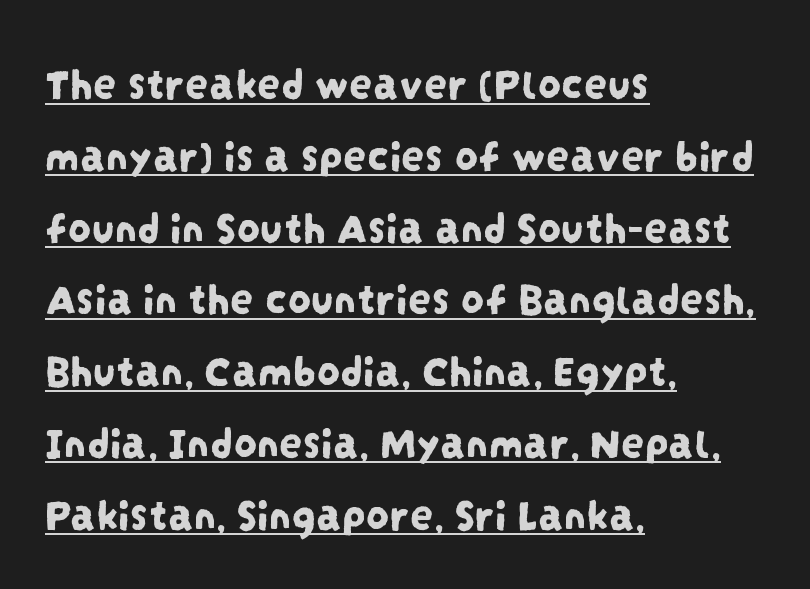
The image shows 46 px condensed sans-serif type; set left-aligned, normal line spacing (1.56x), normal letter spacing, underlined; low stroke contrast and a large x-height.
